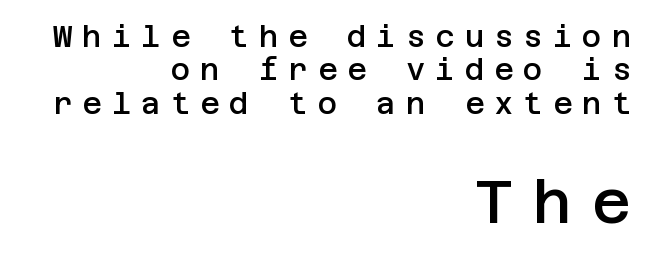
Its strokes are somewhat broadened, the hallmark of semibold type. The rendering inserts visible extra space after every character. Which chunk is bigger? The second one — the bottom block dwarfs the top. Alignment: flush right. Honestly, there is no underline to notice here at all.
